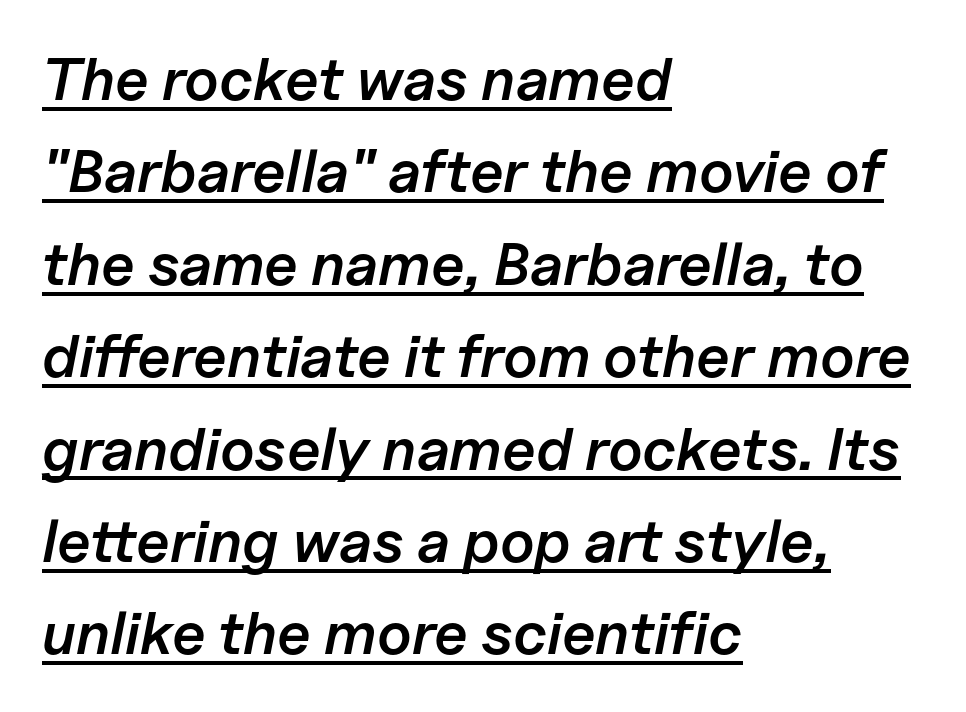
Is there much room between lines? A standard amount, neither cramped nor airy. Emphasis by weight is partial: semibold. When letters slant like this, we call the style italic. Words appear dense and cohesive because spacing is normal.
